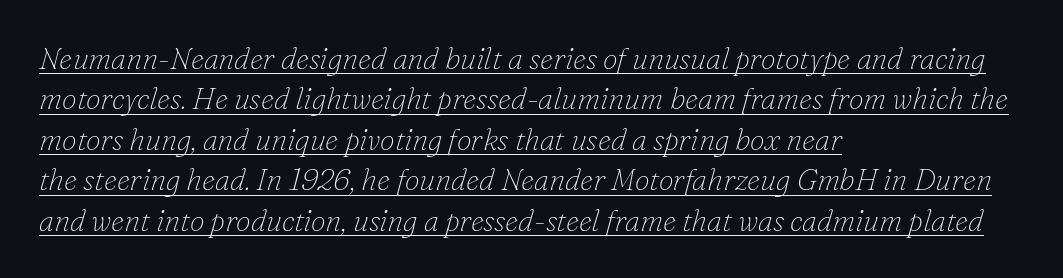
The image shows 30 px thin serif type, italic (leaning right); set left-aligned, normal line spacing (1.35x), normal letter spacing, underlined; low stroke contrast and a small x-height.
